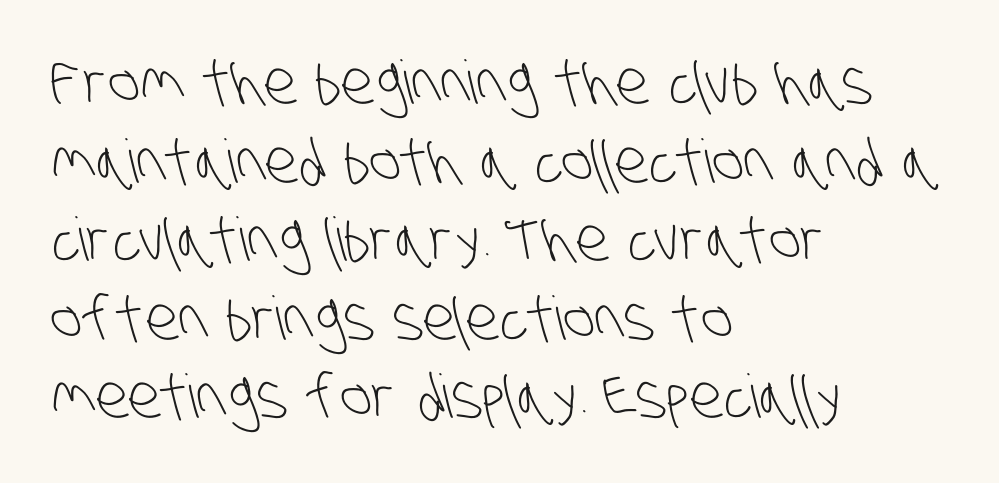
Q: Is the text bold? A: No.
Q: Is the typeface a serif or a sans-serif typeface? A: Sans-serif.
Q: Is the text underlined? A: No.
Q: How is the paragraph aligned? A: Left-aligned.
Q: Is the spacing between letters normal or unusually wide? A: Normal.
Q: Is the spacing between lines tight, normal or loose? A: Normal.
Q: Width (condensed, normal, or wide)? A: Condensed.
Q: Stroke contrast? A: Low.
Q: x-height? A: Large.
Q: Monospaced? A: No.
